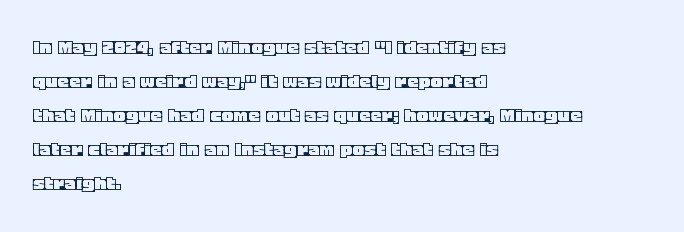
{"italic": "no", "underline": "no", "align": "left", "line_spacing": "normal", "line_spacing_ratio": 1.48, "letter_spacing": "normal", "letter_spacing_em": 0.0, "glyph_px": 23}
